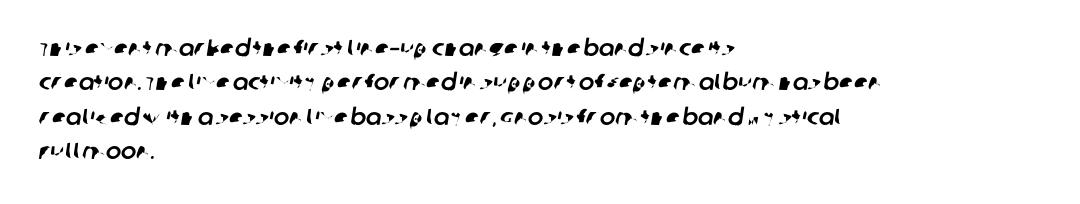
The image shows 23 px text type; set left-aligned, normal line spacing (1.5x), normal letter spacing, not underlined.
